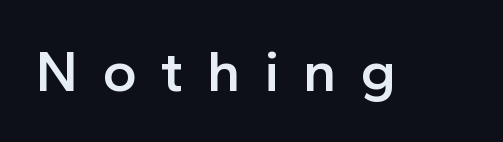
{"serif": "no", "italic": "no", "bold": "semi", "weight": "semibold", "width": "normal", "x_height": "medium", "monospaced": "no", "underline": "no", "letter_spacing": "wide", "letter_spacing_em": 0.4, "glyph_px": 59}
